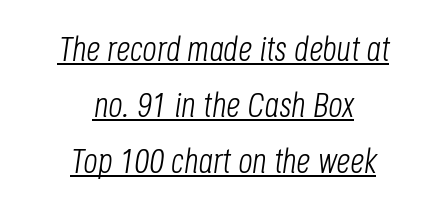
{"italic": "yes", "lean": "right", "slant_degrees": 8, "bold": "no", "weight": "light", "width": "condensed", "stroke_contrast": "low", "x_height": "large", "monospaced": "no", "underline": "yes", "align": "center", "line_spacing": "normal", "line_spacing_ratio": 1.6, "letter_spacing": "normal", "letter_spacing_em": 0.0, "glyph_px": 35}
